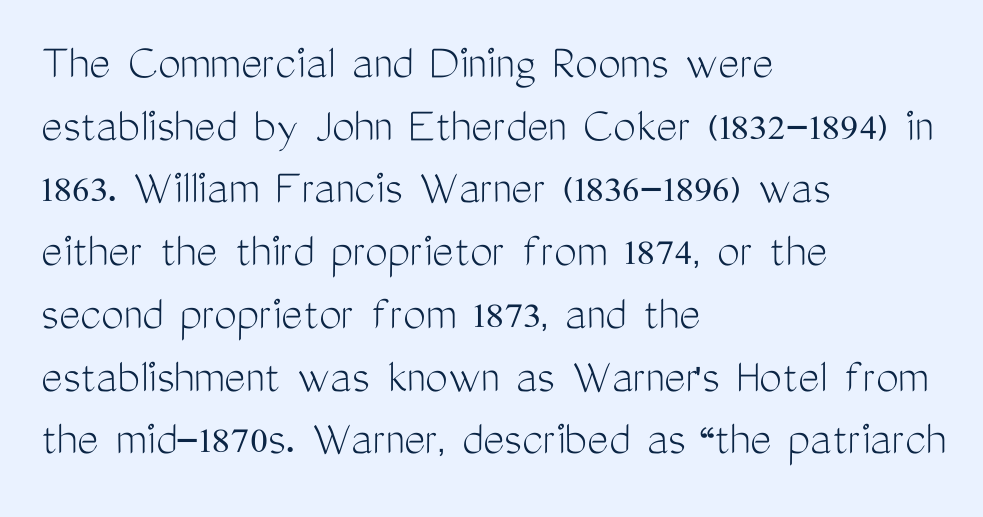
Q: Is the text bold? A: No.
Q: Is the text italic (slanted)? A: No, it is upright.
Q: Is the typeface a serif or a sans-serif typeface? A: Sans-serif.
Q: Is the text underlined? A: No.
Q: How is the paragraph aligned? A: Left-aligned.
Q: Is the spacing between letters normal or unusually wide? A: Normal.
Q: Width (condensed, normal, or wide)? A: Condensed.
Q: Stroke contrast? A: Medium.
Q: x-height? A: Medium.
Q: Monospaced? A: No.
